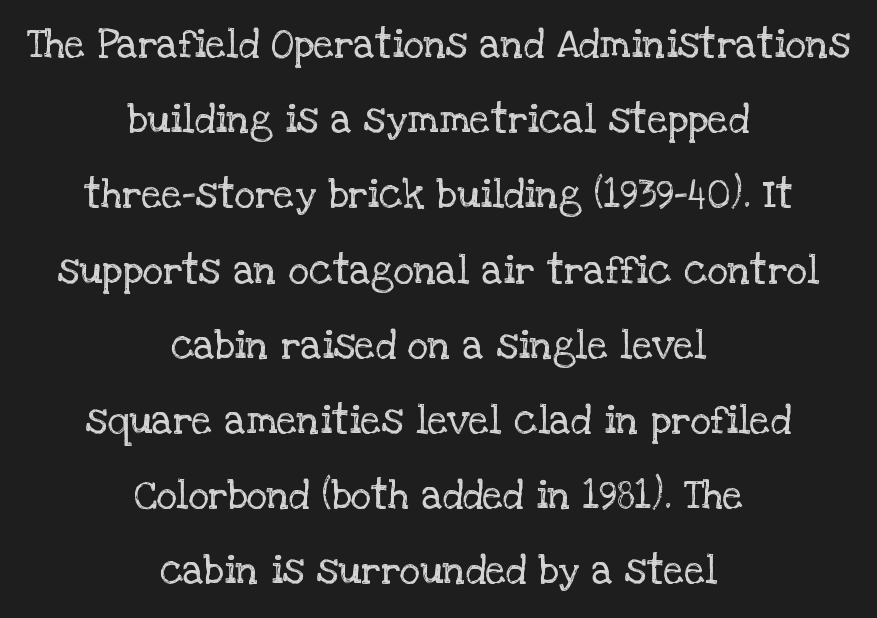
Q: Is the text bold? A: No.
Q: Is the text italic (slanted)? A: No, it is upright.
Q: Is the typeface a serif or a sans-serif typeface? A: Serif.
Q: Is the text underlined? A: No.
Q: How is the paragraph aligned? A: Centered.
Q: Is the spacing between letters normal or unusually wide? A: Normal.
Q: Width (condensed, normal, or wide)? A: Normal.
Q: Stroke contrast? A: Low.
Q: x-height? A: Large.
Q: Monospaced? A: No.
